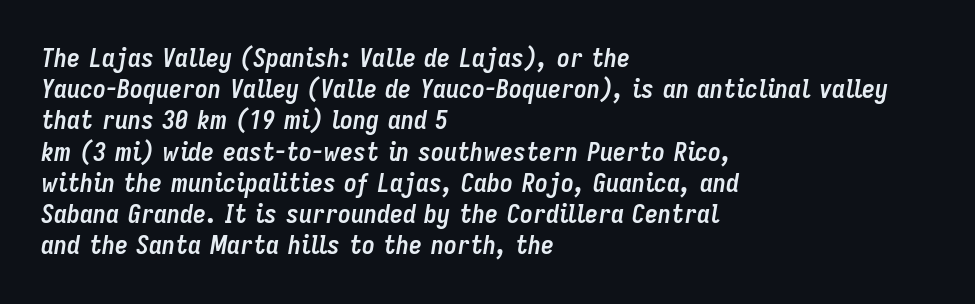
{"italic": "yes", "lean": "right", "slant_degrees": 9, "bold": "yes", "underline": "no", "align": "left", "line_spacing_ratio": 1.2, "letter_spacing": "normal", "letter_spacing_em": 0.0, "glyph_px": 26}
